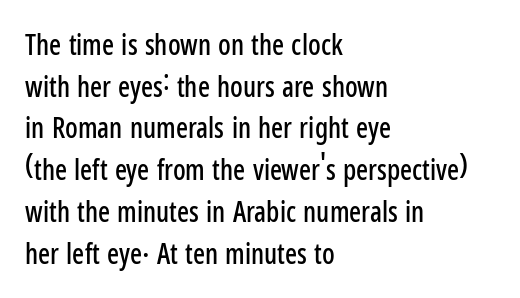
Q: Is the text italic (slanted)? A: No, it is upright.
Q: Is the typeface a serif or a sans-serif typeface? A: Sans-serif.
Q: Is the text underlined? A: No.
Q: How is the paragraph aligned? A: Left-aligned.
Q: Is the spacing between letters normal or unusually wide? A: Normal.
Q: Is the spacing between lines tight, normal or loose? A: Normal.
Q: Width (condensed, normal, or wide)? A: Condensed.
Q: Stroke contrast? A: Low.
Q: x-height? A: Medium.
Q: Monospaced? A: No.
